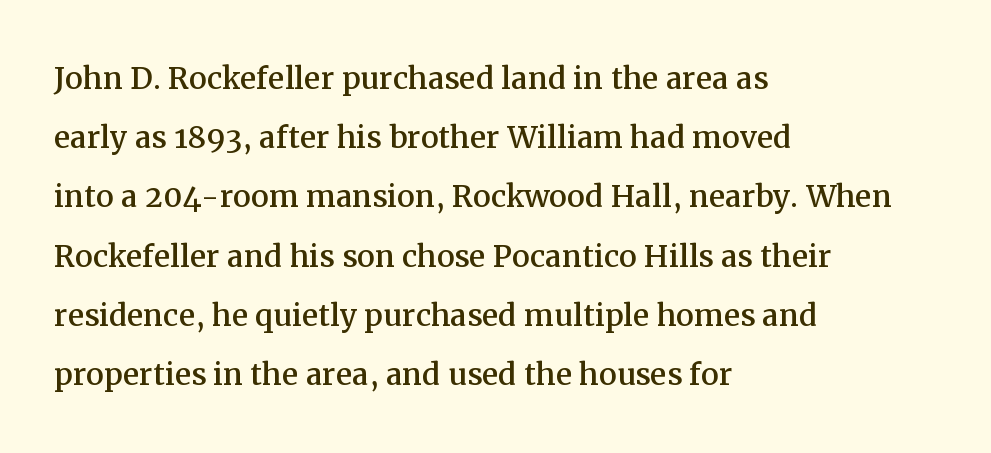
Q: Is the text italic (slanted)? A: No, it is upright.
Q: Is the typeface a serif or a sans-serif typeface? A: Serif.
Q: Is the text underlined? A: No.
Q: How is the paragraph aligned? A: Left-aligned.
Q: Is the spacing between letters normal or unusually wide? A: Normal.
Q: Is the spacing between lines tight, normal or loose? A: Normal.
Q: Width (condensed, normal, or wide)? A: Normal.
Q: Stroke contrast? A: Medium.
Q: x-height? A: Medium.
Q: Monospaced? A: No.
